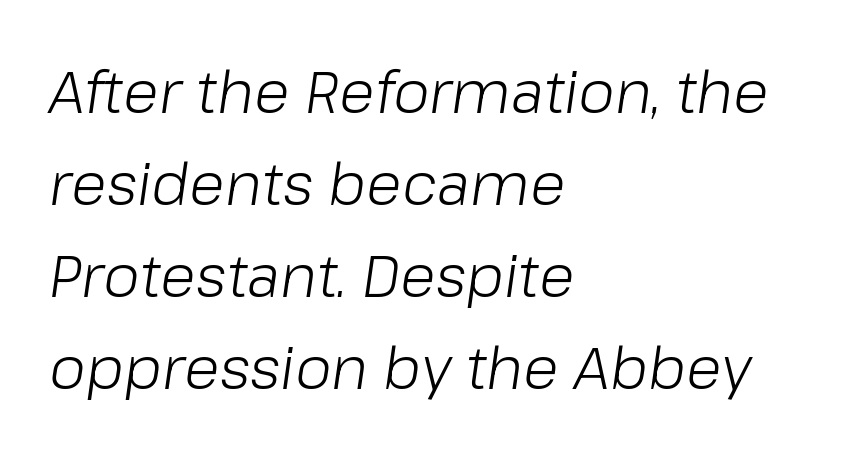
Q: Is the text bold? A: No.
Q: Is the text italic (slanted)? A: Yes, it leans right by about 8 degrees.
Q: Is the text underlined? A: No.
Q: How is the paragraph aligned? A: Left-aligned.
Q: Is the spacing between letters normal or unusually wide? A: Normal.
Q: Is the spacing between lines tight, normal or loose? A: Normal.
Q: Width (condensed, normal, or wide)? A: Normal.
Q: Stroke contrast? A: Low.
Q: x-height? A: Medium.
Q: Monospaced? A: No.
